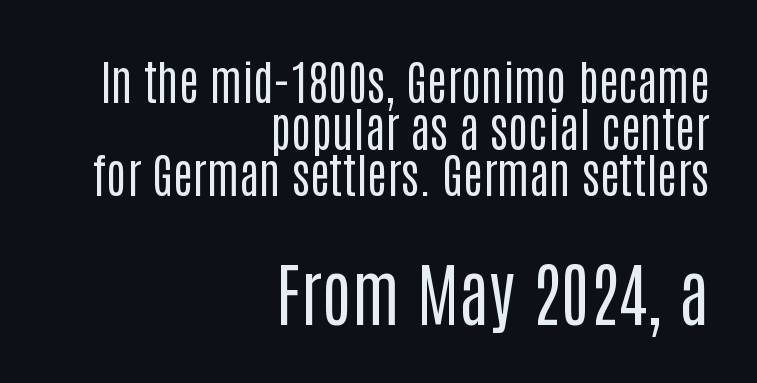
{"serif": "no", "italic": "no", "bold": "no", "weight": "regular", "width": "condensed", "stroke_contrast": "low", "x_height": "large", "monospaced": "no", "underline": "no", "align": "right", "line_spacing": "tight", "line_spacing_ratio": 0.99, "letter_spacing": "normal", "letter_spacing_em": 0.0, "larger_block": "second", "size_ratio": 1.49, "glyph_px": 70}
